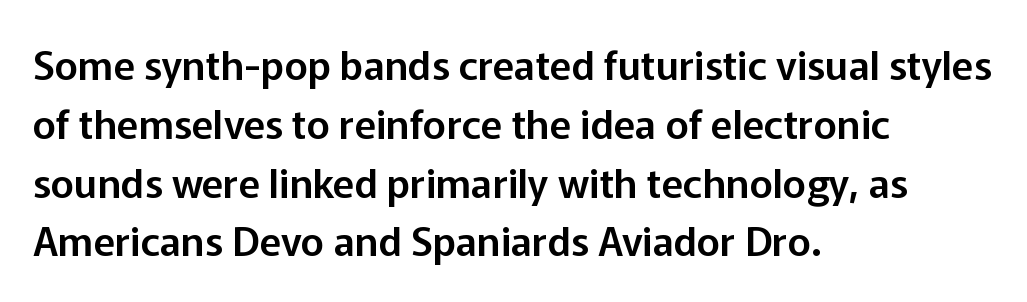
The image shows 40 px sans-serif type, upright; set left-aligned, normal line spacing (1.47x), normal letter spacing, not underlined; low stroke contrast and a medium x-height.
